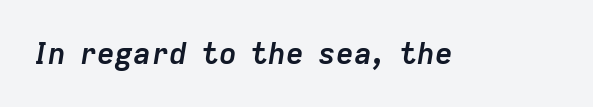
Q: Is the text bold? A: Yes.
Q: Is the text italic (slanted)? A: Yes, it leans right by about 9 degrees.
Q: Is the text underlined? A: No.
Q: Is the spacing between letters normal or unusually wide? A: Normal.
Q: Width (condensed, normal, or wide)? A: Normal.
Q: Stroke contrast? A: Low.
Q: x-height? A: Medium.
Q: Monospaced? A: No.
